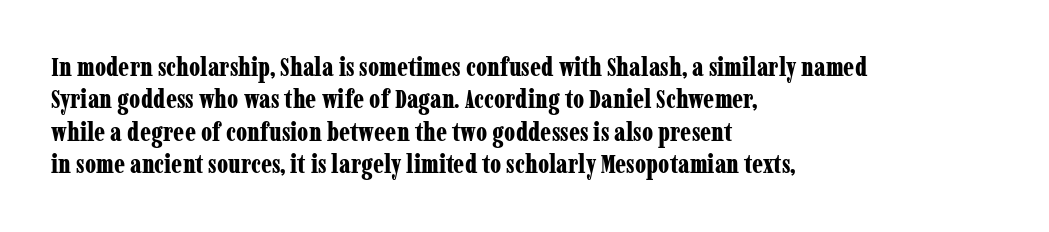
{"italic": "no", "bold": "yes", "underline": "no", "align": "left", "line_spacing": "normal", "line_spacing_ratio": 1.25, "letter_spacing": "normal", "letter_spacing_em": 0.0, "glyph_px": 26}
